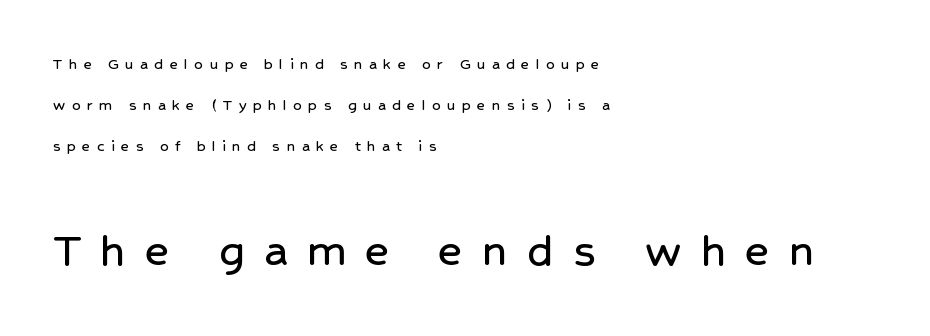
The image shows 51 px sans-serif type, upright; set left-aligned, loose line spacing (2.41x), unusually wide letter spacing (+0.38 em), not underlined; the second (bottom) block is 3.0x larger; low stroke contrast and a medium x-height.
